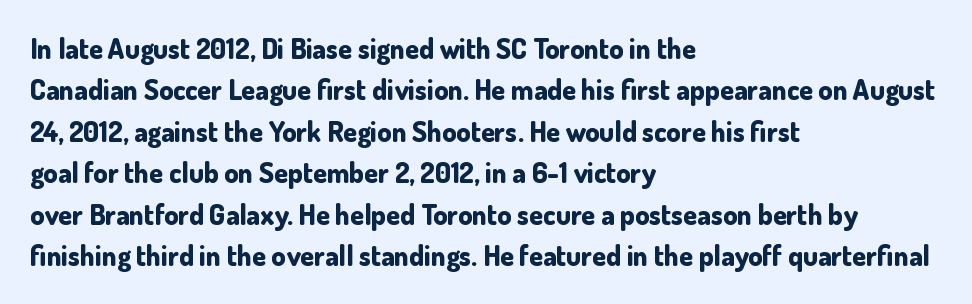
{"serif": "no", "italic": "no", "bold": "yes", "weight": "bold", "width": "normal", "stroke_contrast": "low", "x_height": "small", "monospaced": "no", "underline": "no", "align": "left", "line_spacing": "normal", "line_spacing_ratio": 1.48, "letter_spacing": "normal", "letter_spacing_em": 0.0, "glyph_px": 28}
